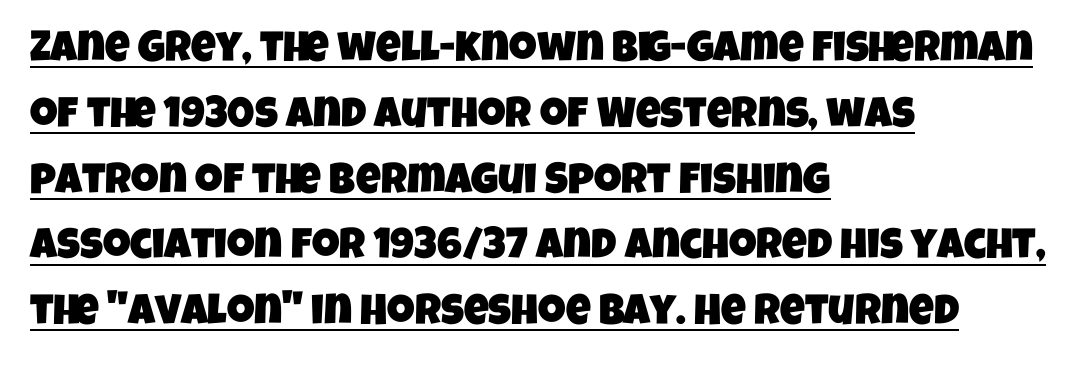
{"serif": "no", "width": "condensed", "stroke_contrast": "low", "x_height": "large", "monospaced": "no", "underline": "yes", "align": "left", "line_spacing": "normal", "line_spacing_ratio": 1.53, "letter_spacing": "normal", "letter_spacing_em": 0.0, "glyph_px": 43}
